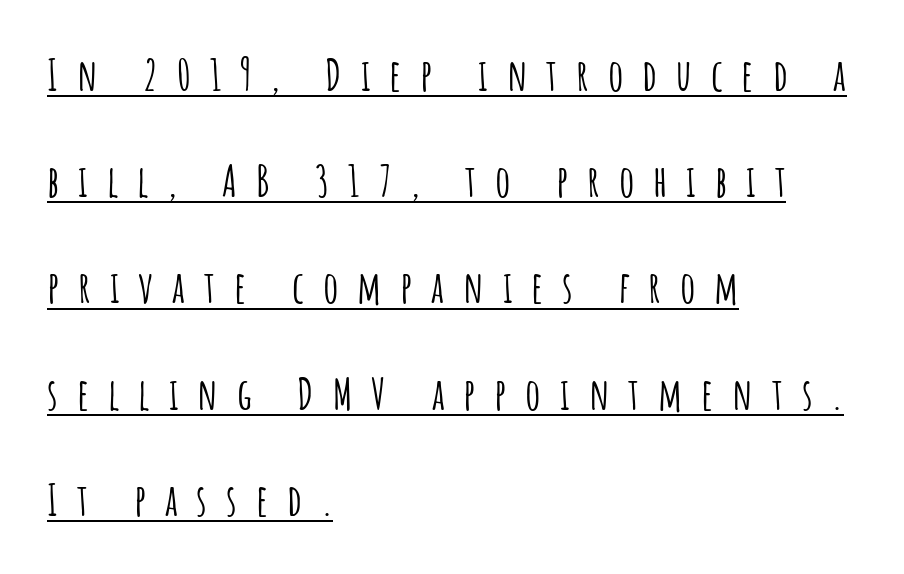
The image shows 43 px condensed sans-serif type, upright; set left-aligned, loose line spacing (2.47x), unusually wide letter spacing (+0.44 em), underlined; low stroke contrast and a large x-height.
